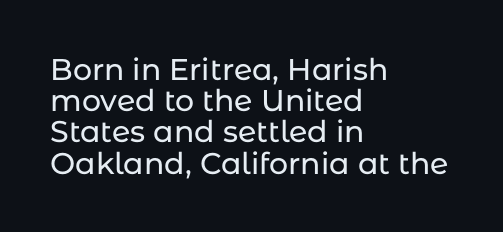
The image shows 30 px sans-serif type, upright; set left-aligned, tight line spacing (1.04x), normal letter spacing, not underlined; low stroke contrast and a medium x-height.
